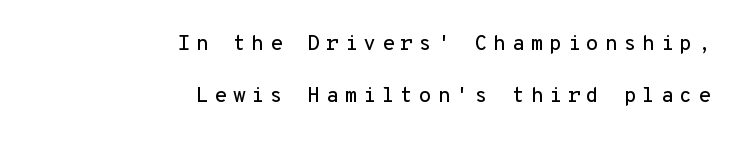
{"italic": "no", "underline": "no", "align": "right", "line_spacing": "loose", "line_spacing_ratio": 2.49, "letter_spacing": "wide", "letter_spacing_em": 0.27, "glyph_px": 21}
